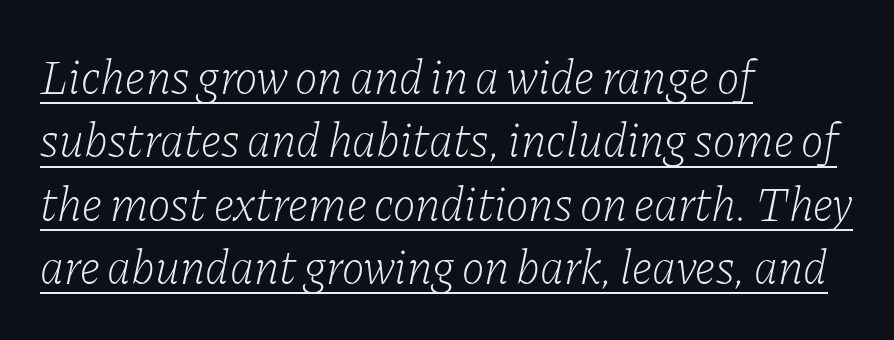
The image shows 48 px light serif type, italic (leaning right); set left-aligned, normal line spacing (1.32x), normal letter spacing, underlined; low stroke contrast and a medium x-height.
